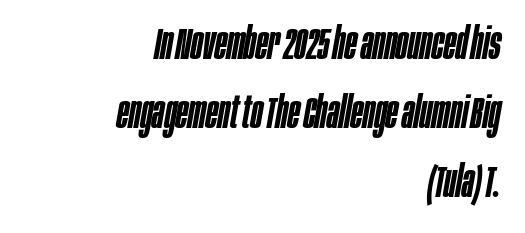
The letters advance in unequal steps, a hallmark of proportional type. Is the type slanted? Yes — the strokes lean at a clear angle. Compared with a flush-left layout, this one pins lines to the opposite, right side. Rule under the text: the space is simply empty. The rows are spaced the way most documents space them.
